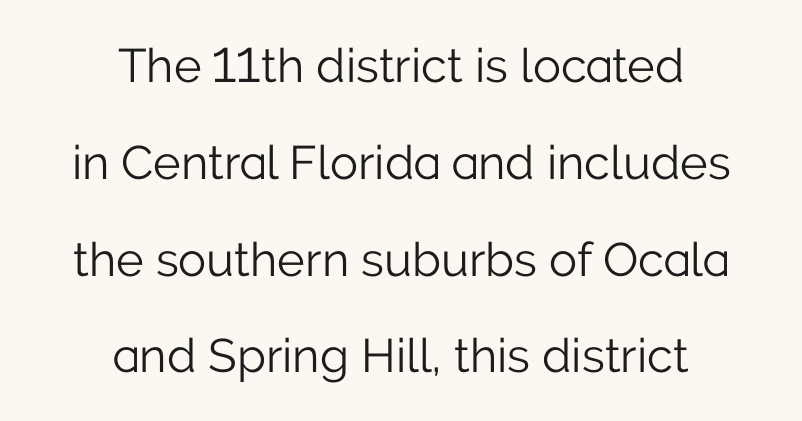
The image shows 47 px light sans-serif type, upright; set centered, loose line spacing (2.06x), normal letter spacing, not underlined; low stroke contrast and a medium x-height.
